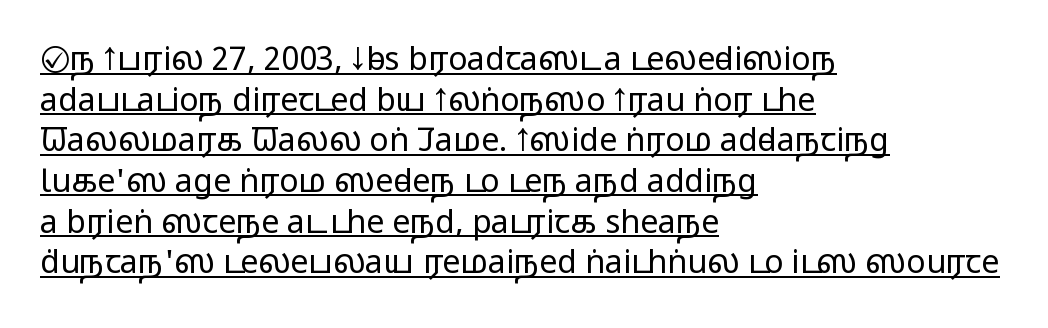
Check where the strokes stop: nothing finishes them off — pure sans. The ragged edge is on the right, which tells us the setting is flush left. The rendered words wear a rule along their underside. The passage shown stacks its lines at a standard gap. Unbolded letterforms with no extra heft.
